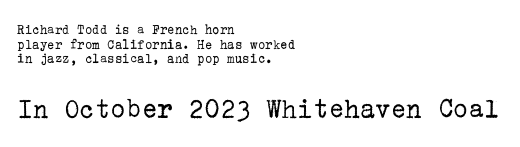
{"serif": "yes", "italic": "no", "bold": "no", "weight": "regular", "width": "normal", "stroke_contrast": "low", "x_height": "medium", "underline": "no", "align": "left", "line_spacing": "tight", "line_spacing_ratio": 1.04, "letter_spacing": "normal", "letter_spacing_em": 0.0, "larger_block": "second", "size_ratio": 2.07, "glyph_px": 29}
